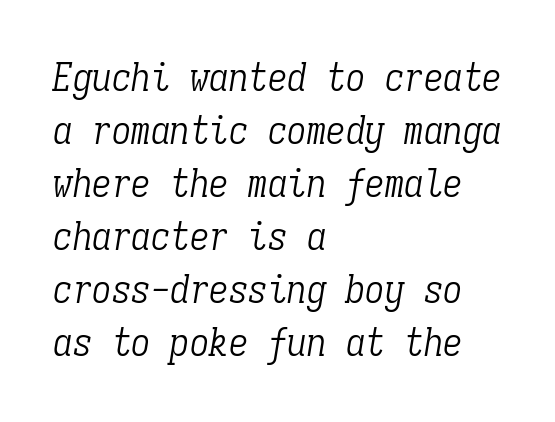
{"serif": "yes", "italic": "yes", "lean": "right", "slant_degrees": 9, "bold": "no", "weight": "light", "width": "condensed", "stroke_contrast": "low", "x_height": "medium", "monospaced": "yes", "underline": "no", "align": "left", "line_spacing": "normal", "line_spacing_ratio": 1.36, "letter_spacing": "normal", "letter_spacing_em": 0.0, "glyph_px": 39}
